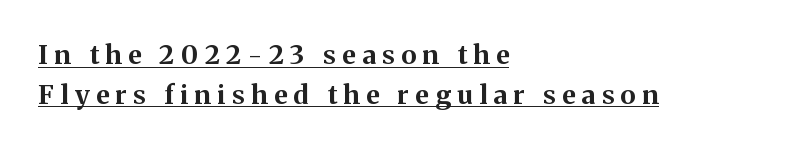
{"italic": "no", "bold": "yes", "underline": "yes", "align": "left", "line_spacing": "normal", "line_spacing_ratio": 1.52, "letter_spacing": "wide", "letter_spacing_em": 0.25, "glyph_px": 26}
